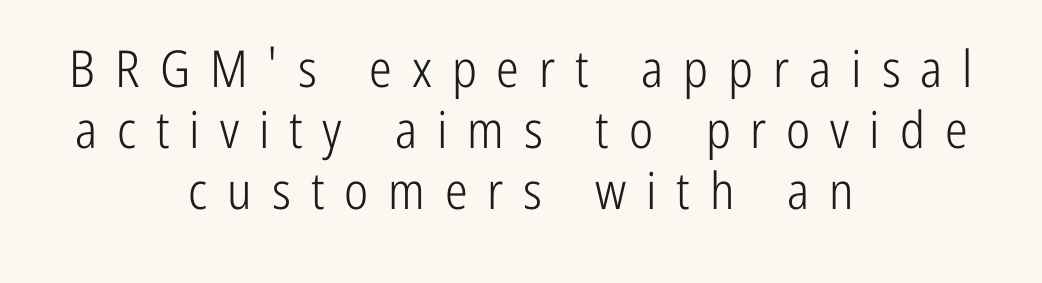
Designer's note — italics off, roman on. Layout note: lines centered. A light-to-regular cut is what we see here. Do the characters align in a grid? No, the font is proportional. Nothing sits at the stroke ends, so this counts as sans-serif. The tracking jumps out immediately: characters are airy and widely separated.
